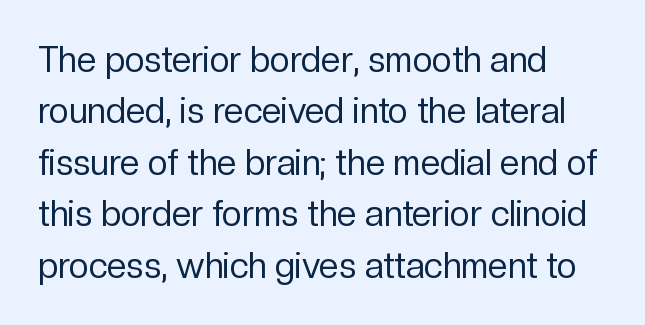
The image shows 35 px regular-weight sans-serif type, upright; set left-aligned, normal line spacing (1.47x), normal letter spacing, not underlined; low stroke contrast and a medium x-height.
